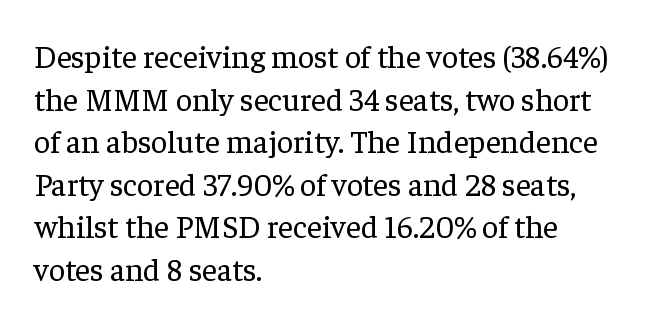
Q: Is the text bold? A: No.
Q: Is the text italic (slanted)? A: No, it is upright.
Q: Is the typeface a serif or a sans-serif typeface? A: Serif.
Q: Is the text underlined? A: No.
Q: How is the paragraph aligned? A: Left-aligned.
Q: Is the spacing between letters normal or unusually wide? A: Normal.
Q: Is the spacing between lines tight, normal or loose? A: Normal.
Q: Width (condensed, normal, or wide)? A: Normal.
Q: Stroke contrast? A: Low.
Q: x-height? A: Medium.
Q: Monospaced? A: No.
